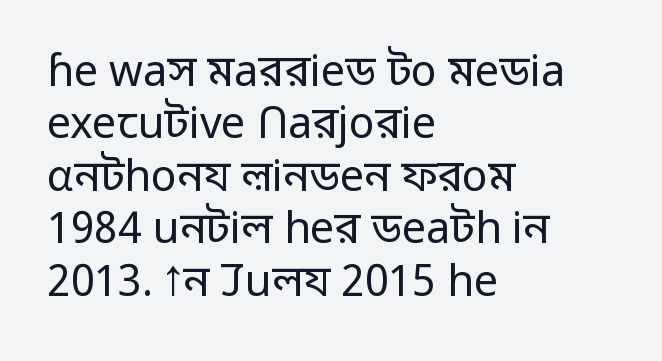
A bare baseline throughout the passage. Varying glyph widths throughout — classic text-font behaviour. This rendering uses left alignment, leaving the right contour irregular. Tracking value appears to be zero — textbook default spacing.
